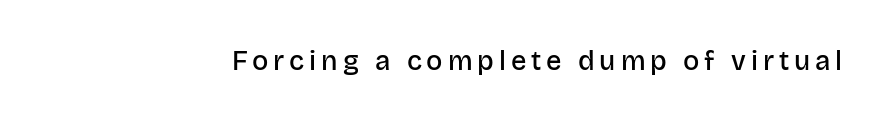
{"italic": "no", "bold": "semi", "underline": "no", "glyph_px": 27}
